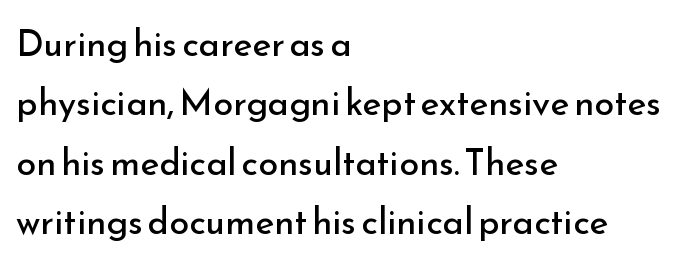
Vertical strokes here are truly vertical. These glyphs show unthickened strokes, regular width or finer. Letter spacing: default. This is sans-serif lettering, the kind often seen on screens and signage.
